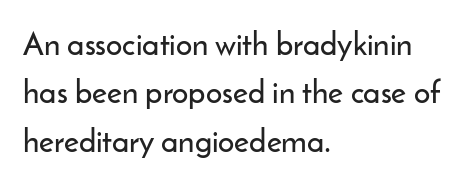
This rendering features lettering with no underline. Spacing verdict: proportional, widths tailored to each character. You can tell from the bare stems that sans-serif type was used. Honestly, the row spacing looks completely unremarkable. A classic flush-left, rag-right setting is used for this passage.
